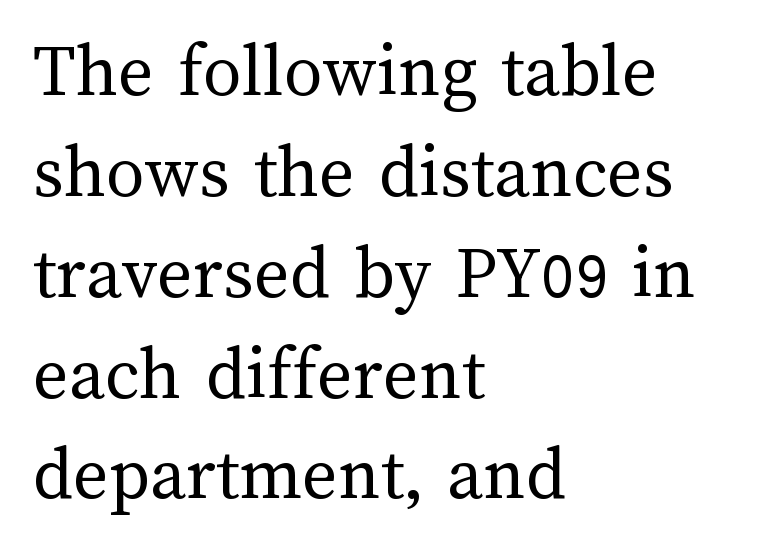
{"italic": "no", "bold": "no", "weight": "regular", "width": "normal", "stroke_contrast": "medium", "x_height": "medium", "monospaced": "no", "underline": "no", "align": "left", "line_spacing": "normal", "line_spacing_ratio": 1.31, "letter_spacing": "normal", "letter_spacing_em": 0.0, "glyph_px": 77}
